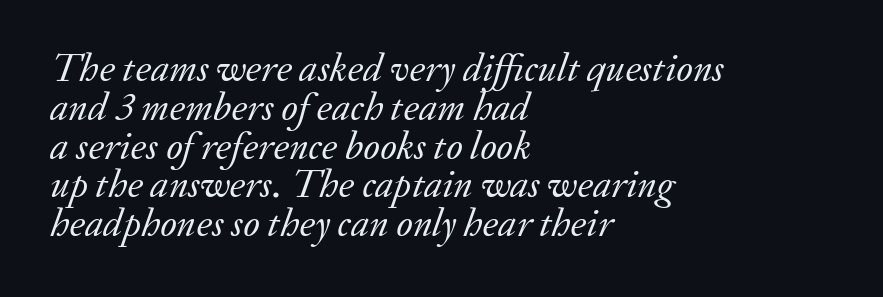
{"serif": "yes", "italic": "yes", "lean": "right", "slant_degrees": 20, "bold": "no", "weight": "regular", "width": "normal", "stroke_contrast": "low", "x_height": "small", "monospaced": "no", "underline": "no", "align": "left", "line_spacing": "tight", "line_spacing_ratio": 0.97, "letter_spacing": "normal", "letter_spacing_em": 0.0, "glyph_px": 40}
